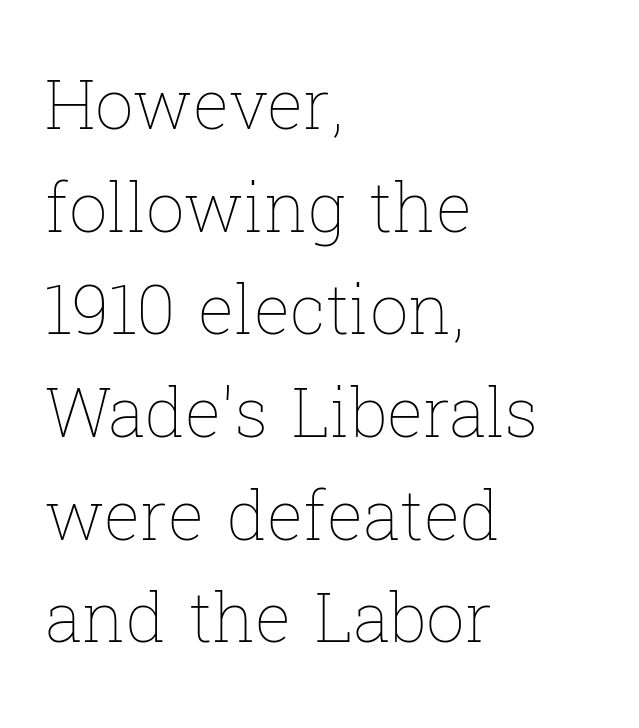
Q: Is the text bold? A: No.
Q: Is the text italic (slanted)? A: No, it is upright.
Q: Is the text underlined? A: No.
Q: How is the paragraph aligned? A: Left-aligned.
Q: Is the spacing between letters normal or unusually wide? A: Normal.
Q: Is the spacing between lines tight, normal or loose? A: Normal.
Q: Width (condensed, normal, or wide)? A: Normal.
Q: Stroke contrast? A: Low.
Q: x-height? A: Medium.
Q: Monospaced? A: No.
